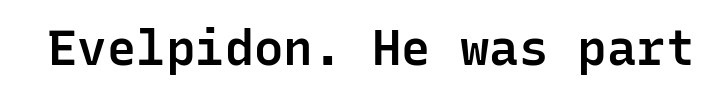
Q: Is the text bold? A: Semi-bold.
Q: Is the text italic (slanted)? A: No, it is upright.
Q: Is the typeface a serif or a sans-serif typeface? A: Sans-serif.
Q: Is the text underlined? A: No.
Q: Is the spacing between letters normal or unusually wide? A: Normal.
Q: Width (condensed, normal, or wide)? A: Normal.
Q: Stroke contrast? A: Low.
Q: x-height? A: Medium.
Q: Monospaced? A: Yes.
